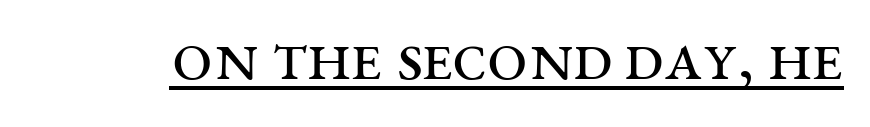
The image shows 72 px regular-weight, wide serif type, upright; set normal letter spacing, underlined; medium stroke contrast and a large x-height.
